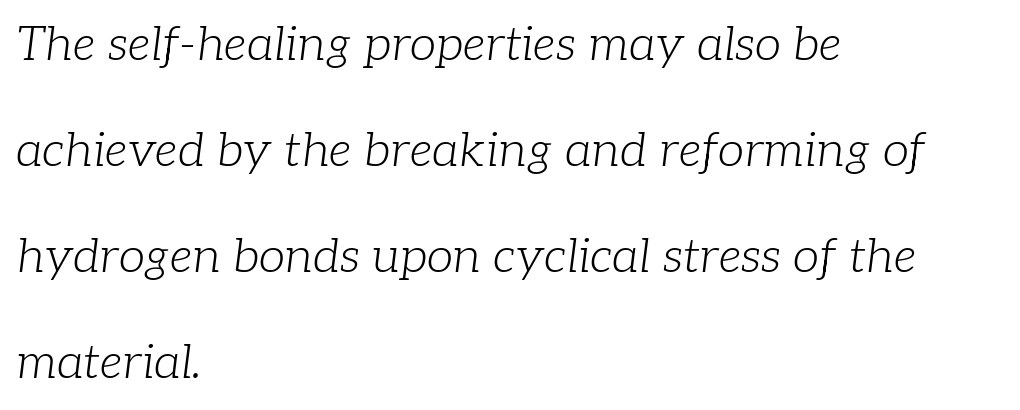
Q: Is the text bold? A: No.
Q: Is the text italic (slanted)? A: Yes, it leans right by about 7 degrees.
Q: Is the typeface a serif or a sans-serif typeface? A: Serif.
Q: Is the text underlined? A: No.
Q: How is the paragraph aligned? A: Left-aligned.
Q: Is the spacing between letters normal or unusually wide? A: Normal.
Q: Is the spacing between lines tight, normal or loose? A: Loose.
Q: Width (condensed, normal, or wide)? A: Normal.
Q: Stroke contrast? A: Low.
Q: x-height? A: Medium.
Q: Monospaced? A: No.
